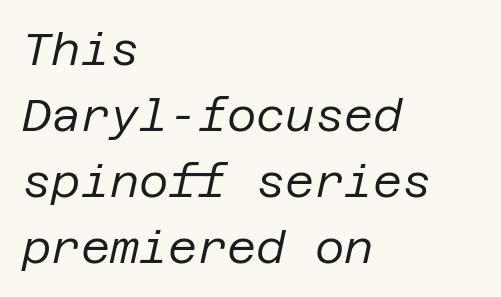
{"italic": "yes", "lean": "right", "slant_degrees": 12, "bold": "no", "weight": "regular", "width": "normal", "stroke_contrast": "low", "x_height": "large", "underline": "no", "align": "left", "line_spacing": "normal", "line_spacing_ratio": 1.47, "letter_spacing": "normal", "letter_spacing_em": 0.0, "glyph_px": 45}
